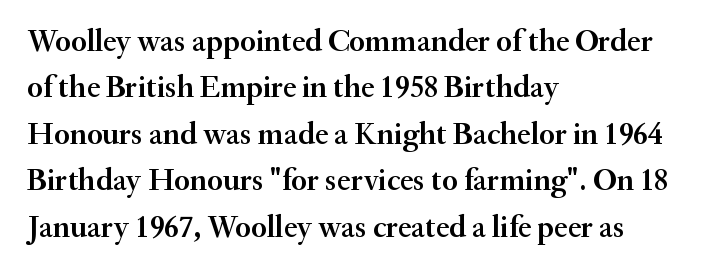
Note the varied advance widths — an 'i' is clearly narrower than an 'm'. The rag falls on the right side of this text block. The foot of each line stays bare and open. Posture: upright roman. This is the in-between weight designers call semibold or demi.
